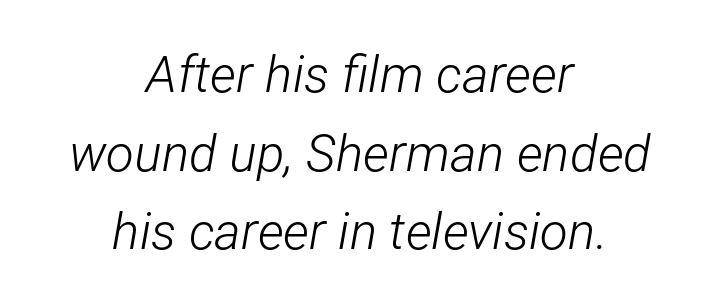
Line spacing here is normal. Just letters on the line, the space beneath them empty. Character widths vary here, with narrow letters taking less room than wide ones. An italicized treatment has been applied to the whole sample. The rag falls on both sides of this text block equally. A typesetter would call this zero additional tracking.
